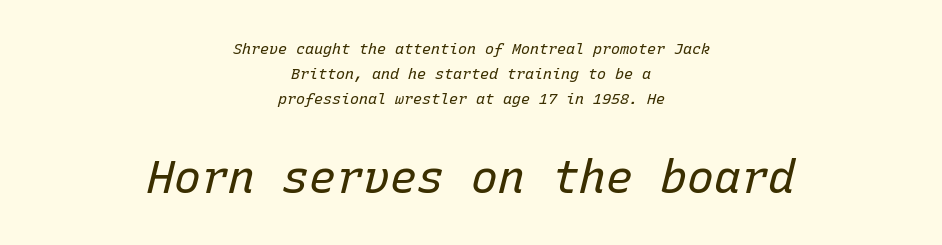
Words appear dense and cohesive because spacing is normal. Vertical spacing — default. Look at the glyph heights: the lower group is clearly the bigger setting. No extra ink here — the face is not bold. Monospaced: the letters line up in strict vertical columns. Unmarked baselines from the first word to the last.
